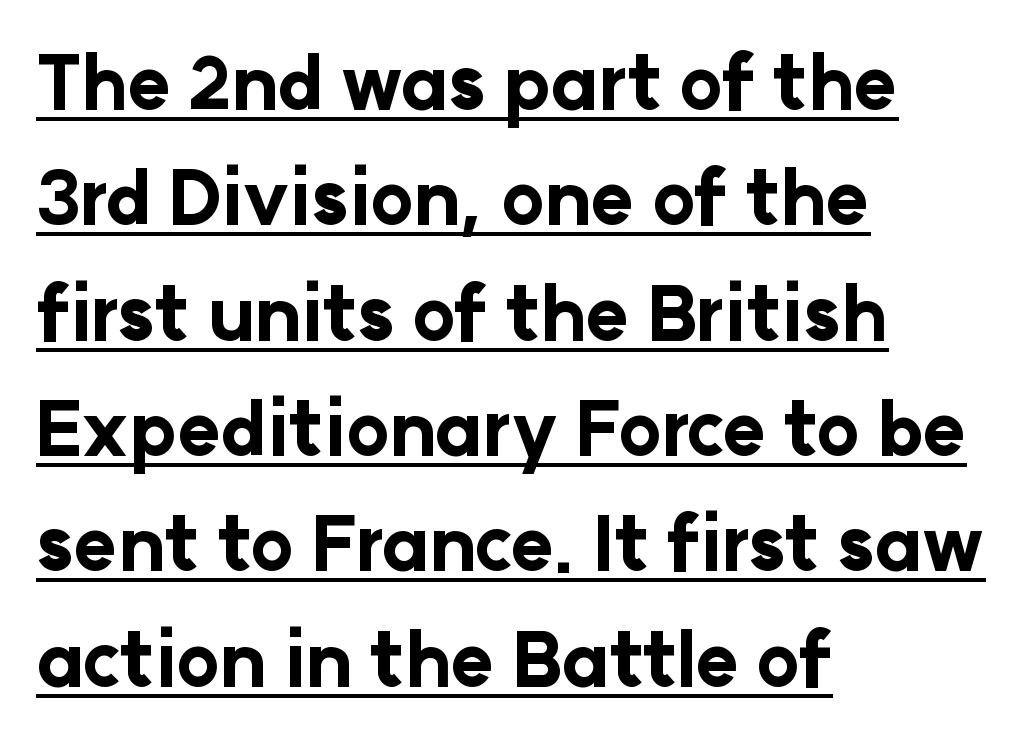
{"serif": "no", "italic": "no", "bold": "yes", "weight": "bold", "width": "normal", "stroke_contrast": "low", "x_height": "medium", "monospaced": "no", "underline": "yes", "align": "left", "line_spacing": "normal", "line_spacing_ratio": 1.58, "letter_spacing": "normal", "letter_spacing_em": 0.0, "glyph_px": 73}
